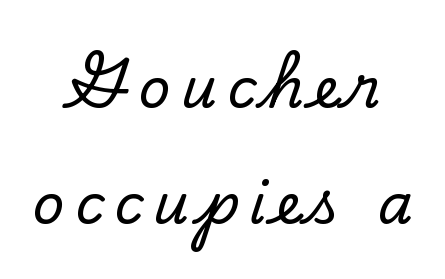
{"serif": "yes", "width": "normal", "stroke_contrast": "low", "x_height": "small", "monospaced": "no", "underline": "no", "align": "center", "line_spacing": "loose", "line_spacing_ratio": 2.08, "glyph_px": 56}
